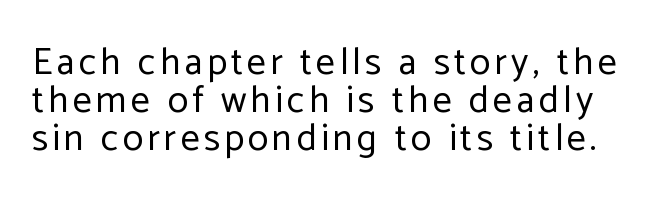
The image shows 38 px regular-weight sans-serif type, upright; set tight line spacing (1.0x), not underlined; low stroke contrast and a medium x-height.
